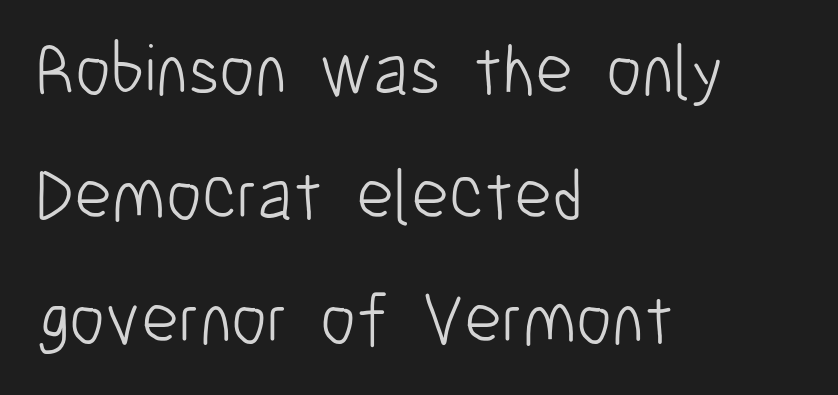
The image shows 72 px light, condensed sans-serif type, upright; set left-aligned, line spacing 1.73x, normal letter spacing, not underlined; low stroke contrast and a medium x-height.
